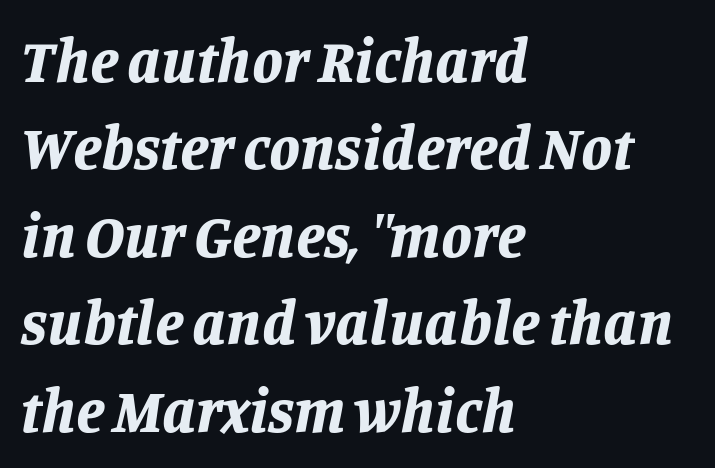
The image shows 62 px bold type, italic (leaning right); set left-aligned, normal line spacing (1.41x), normal letter spacing, not underlined; low stroke contrast and a large x-height.
